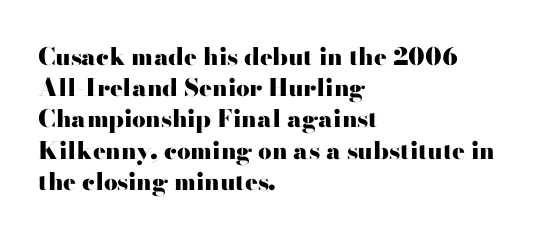
Q: Is the text bold? A: Yes.
Q: Is the text italic (slanted)? A: No, it is upright.
Q: Is the text underlined? A: No.
Q: How is the paragraph aligned? A: Left-aligned.
Q: Is the spacing between letters normal or unusually wide? A: Normal.
Q: Is the spacing between lines tight, normal or loose? A: Normal.
